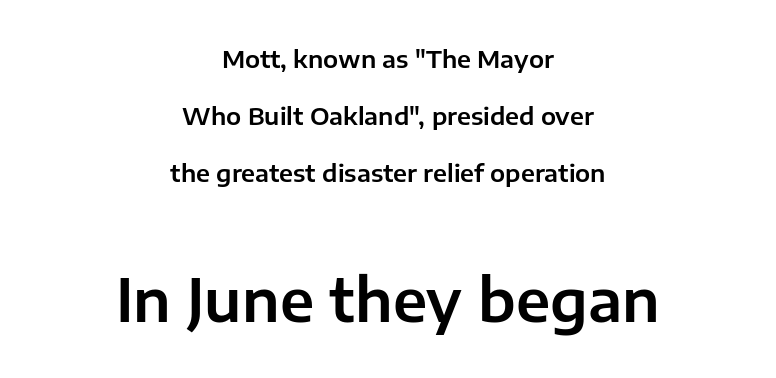
Students, note that the glyphs here touch the page at normal intervals. The designer went with a sans here, leaving each stem footless. Each letter keeps its own natural width here, so spacing adapts to shape. One-word summary of the alignment: center.
